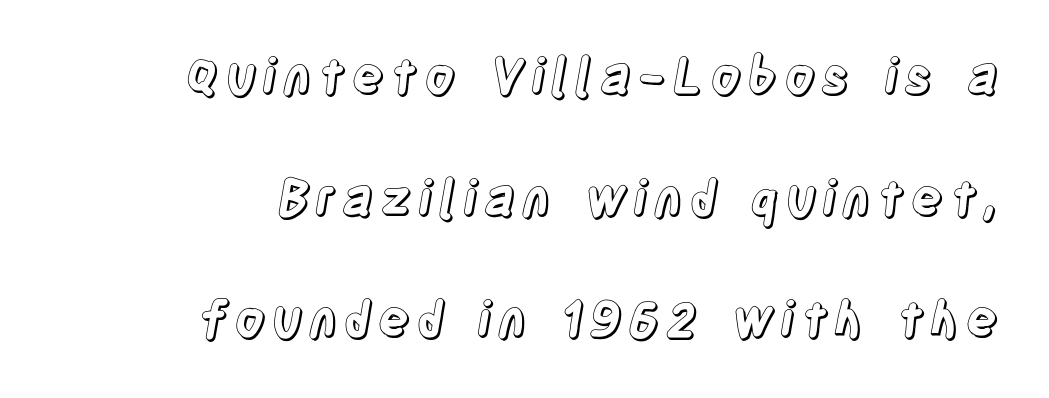
Q: Is the text italic (slanted)? A: Yes.
Q: Is the text underlined? A: No.
Q: How is the paragraph aligned? A: Right-aligned.
Q: Is the spacing between lines tight, normal or loose? A: Loose.
Q: Width (condensed, normal, or wide)? A: Condensed.
Q: x-height? A: Large.
Q: Monospaced? A: No.
